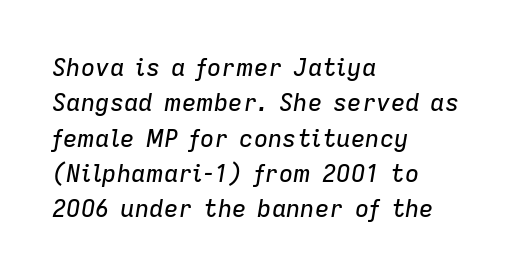
{"italic": "yes", "lean": "right", "slant_degrees": 9, "underline": "no", "align": "left", "line_spacing": "normal", "line_spacing_ratio": 1.47, "letter_spacing": "normal", "letter_spacing_em": 0.0, "glyph_px": 24}
